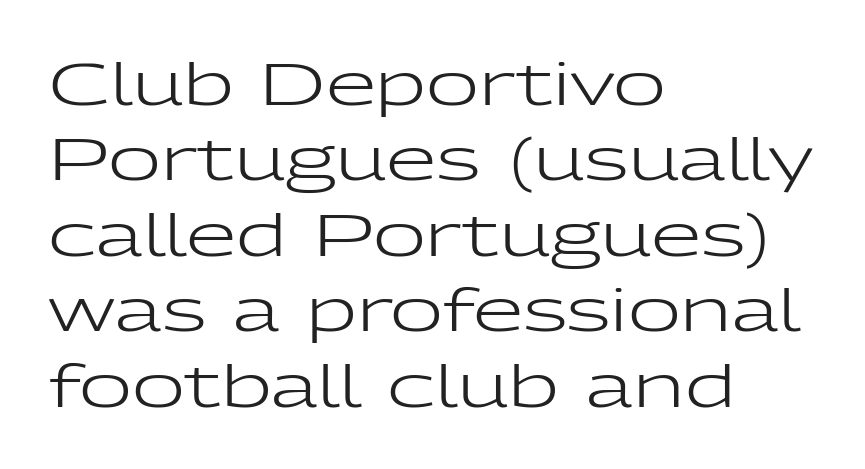
Q: Is the text bold? A: No.
Q: Is the text italic (slanted)? A: No, it is upright.
Q: Is the typeface a serif or a sans-serif typeface? A: Sans-serif.
Q: Is the text underlined? A: No.
Q: How is the paragraph aligned? A: Left-aligned.
Q: Is the spacing between letters normal or unusually wide? A: Normal.
Q: Is the spacing between lines tight, normal or loose? A: Normal.
Q: Width (condensed, normal, or wide)? A: Wide.
Q: Stroke contrast? A: Low.
Q: x-height? A: Medium.
Q: Monospaced? A: No.
